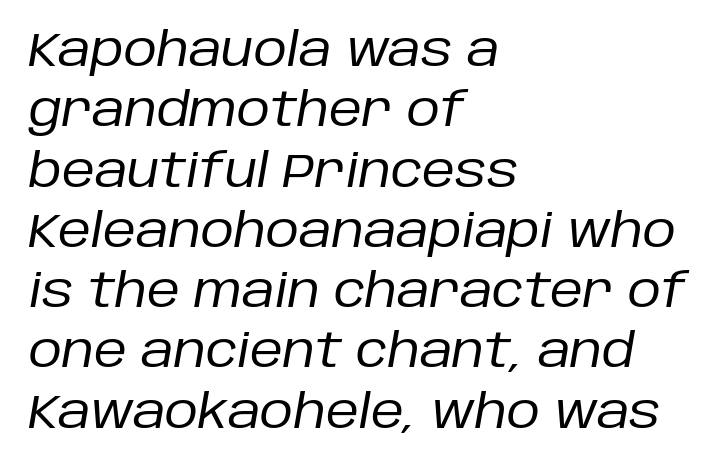
{"italic": "yes", "lean": "right", "slant_degrees": 10, "bold": "no", "weight": "regular", "width": "normal", "stroke_contrast": "low", "x_height": "large", "monospaced": "no", "underline": "no", "align": "left", "line_spacing": "normal", "line_spacing_ratio": 1.31, "letter_spacing": "normal", "letter_spacing_em": 0.0, "glyph_px": 46}
